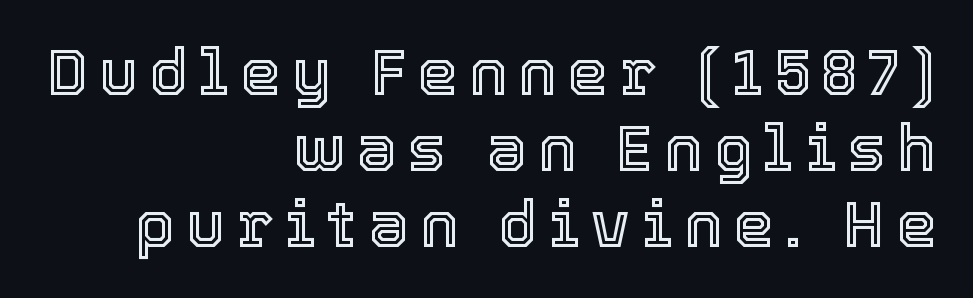
Typeset ragged left — the right edge is the straight one. Rule under the text: the space is simply empty. Every stem runs plumb, perpendicular to the baseline. The rendering uses natural spacing where letterforms have individual widths.
